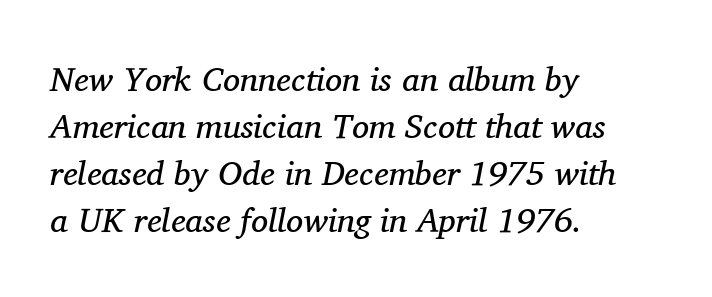
In terms of letterform style, serifs are clearly present. A typesetter would call this proportional, since set widths differ per character. The vertical gap from one line to the next is medium. Slant detected: the letters are inclined.
